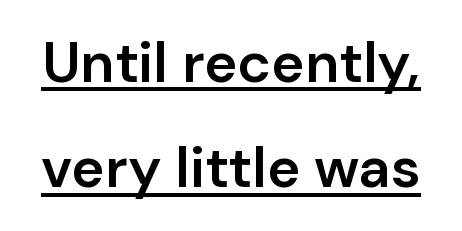
Bold? Not quite — semibold, heavier than regular but stopping short. The passage shown is typed in a proportional face where columns would drift. A sans-serif font was chosen for this passage. Inter-character spacing is left at the font's built-in metrics. This sample carries an underscore along the baseline area.
